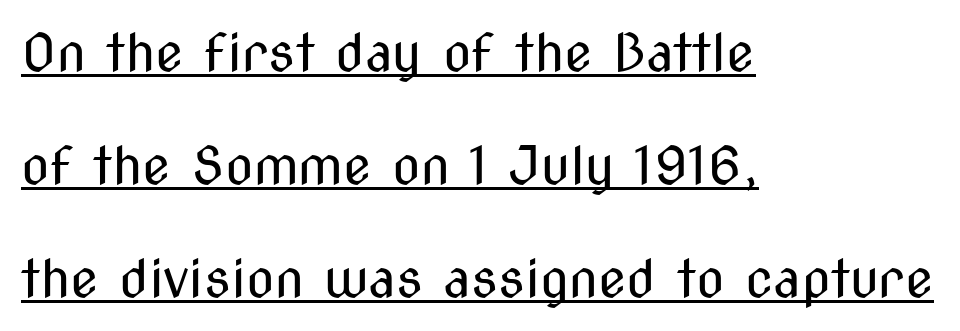
Q: Is the text bold? A: No.
Q: Is the text italic (slanted)? A: No, it is upright.
Q: Is the typeface a serif or a sans-serif typeface? A: Sans-serif.
Q: Is the text underlined? A: Yes.
Q: How is the paragraph aligned? A: Left-aligned.
Q: Is the spacing between letters normal or unusually wide? A: Normal.
Q: Is the spacing between lines tight, normal or loose? A: Loose.
Q: Width (condensed, normal, or wide)? A: Condensed.
Q: Stroke contrast? A: Medium.
Q: x-height? A: Medium.
Q: Monospaced? A: No.
